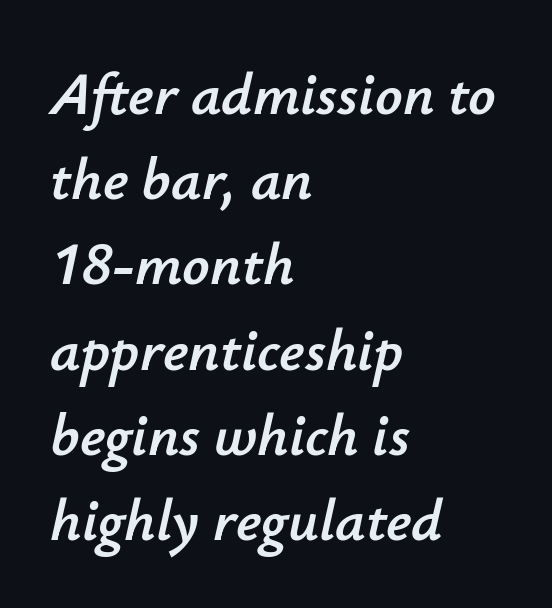
Here the designer chose a conventional face with non-uniform glyph widths. Designer's note — italics engaged. A typesetter would call this zero additional tracking. Regarding leading, the lines here are spaced in the standard way. Just letters on the line, the space beneath them empty. The compositor pushed each line to the left boundary.
